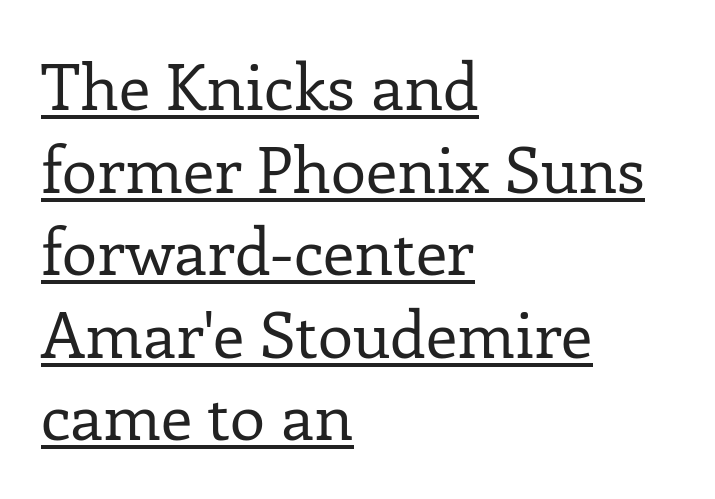
The image shows 64 px regular-weight serif type, upright; set left-aligned, normal line spacing (1.29x), normal letter spacing, underlined; low stroke contrast and a medium x-height.
